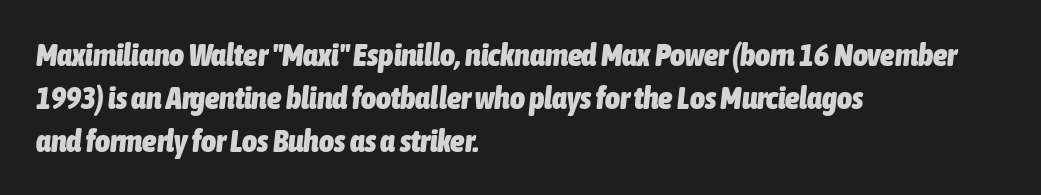
{"italic": "yes", "lean": "right", "slant_degrees": 6, "bold": "yes", "weight": "heavy", "width": "condensed", "stroke_contrast": "low", "x_height": "medium", "monospaced": "no", "underline": "no", "align": "left", "line_spacing": "normal", "line_spacing_ratio": 1.34, "letter_spacing": "normal", "letter_spacing_em": 0.0, "glyph_px": 32}
